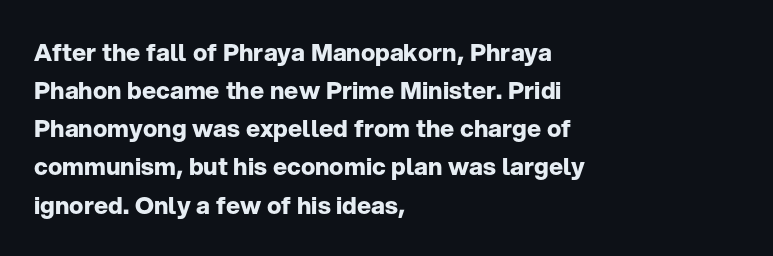
{"italic": "no", "bold": "yes", "underline": "no", "align": "left", "line_spacing": "normal", "line_spacing_ratio": 1.59, "letter_spacing": "normal", "letter_spacing_em": 0.0, "glyph_px": 24}
